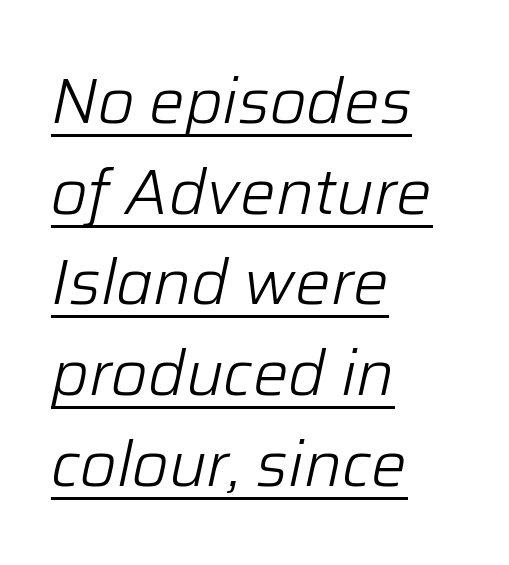
{"italic": "yes", "lean": "right", "slant_degrees": 12, "bold": "no", "weight": "light", "width": "normal", "stroke_contrast": "low", "x_height": "medium", "monospaced": "no", "underline": "yes", "align": "left", "line_spacing": "normal", "line_spacing_ratio": 1.44, "letter_spacing": "normal", "letter_spacing_em": 0.0, "glyph_px": 63}
